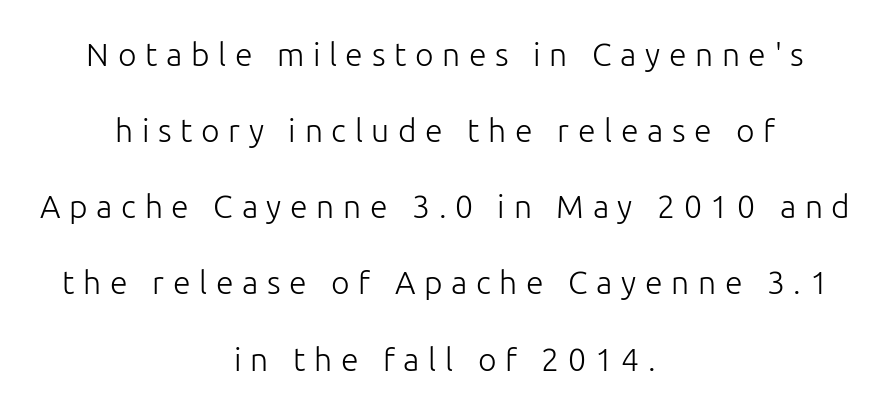
Each letter keeps its own natural width here, so spacing adapts to shape. The characters are drawn with everyday or finer stroke widths. Loose tracking; the words dissolve into strings of separated letters. In terms of posture, this sample is upright. Quick note: underline off. Font category for this specimen: sans-serif.
